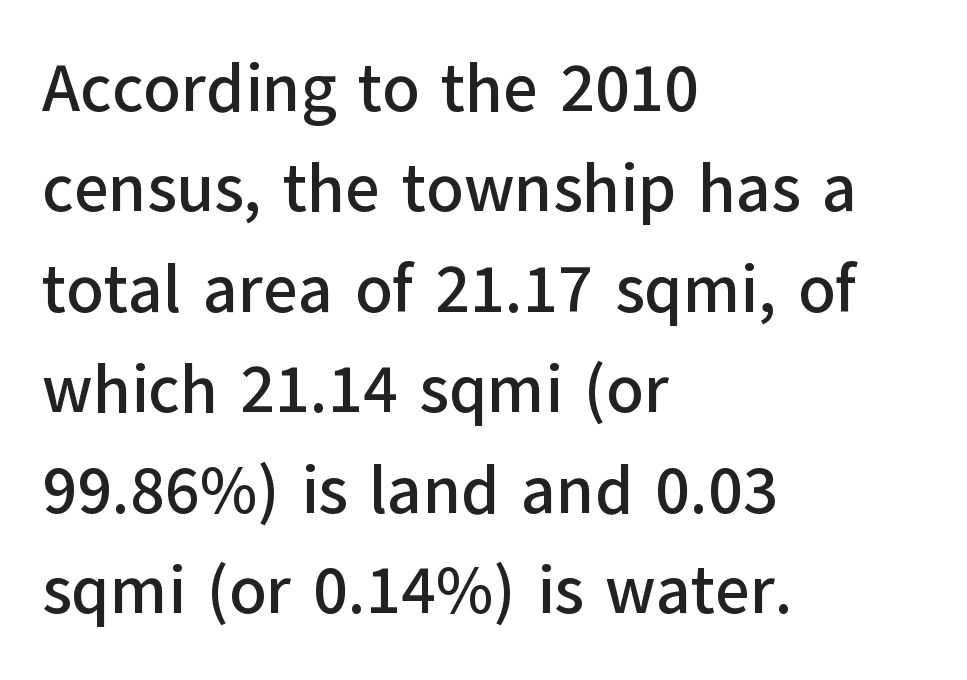
{"serif": "no", "italic": "no", "width": "normal", "stroke_contrast": "low", "x_height": "medium", "monospaced": "no", "underline": "no", "align": "left", "line_spacing": "normal", "line_spacing_ratio": 1.5, "letter_spacing": "normal", "letter_spacing_em": 0.0, "glyph_px": 67}
